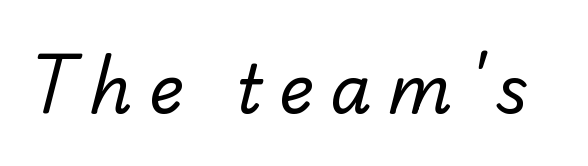
{"serif": "no", "bold": "no", "weight": "regular", "width": "normal", "stroke_contrast": "low", "x_height": "small", "monospaced": "no", "underline": "no", "letter_spacing": "wide", "letter_spacing_em": 0.24, "glyph_px": 67}
